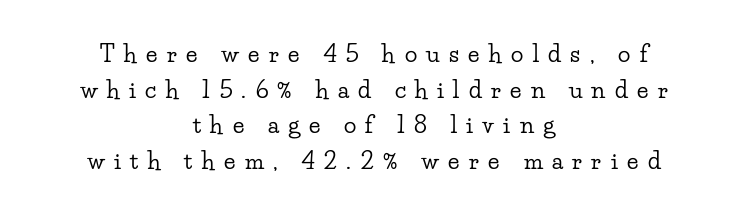
The vertical gap from one line to the next is medium. The area under the type is left untouched. Nope, not italic — everything's standing straight. Someone cranked the tracking dial way up on this one. Horizontal alignment here is central, giving a formal, balanced look.
